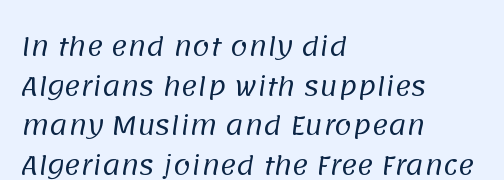
Short and long lines alike share a common starting point at left. Letters have the restrained weight of plain body copy at most. The passage shown stacks its lines at a standard gap. Default kerning and tracking; the words read as compact shapes. Any mark beneath the type? The region is blank.
